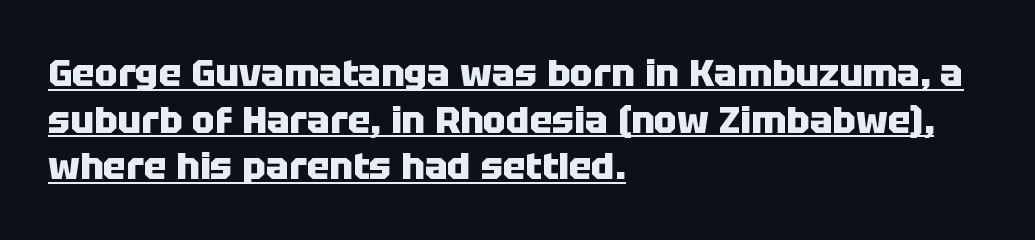
The image shows 38 px heavy sans-serif type, upright; set left-aligned, line spacing 1.23x, normal letter spacing, underlined; low stroke contrast and a large x-height.
